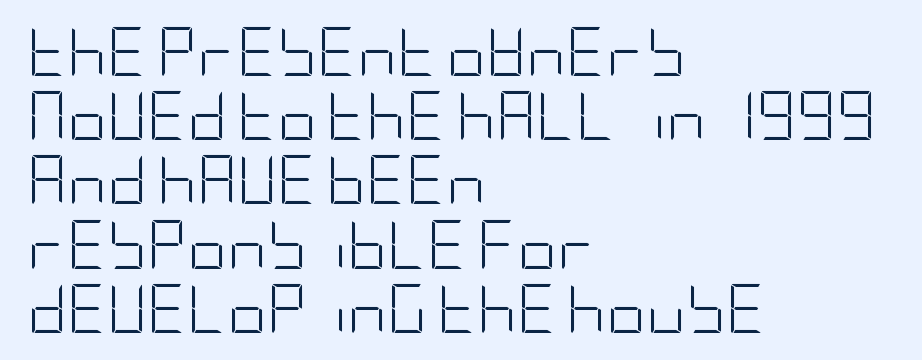
{"serif": "no", "italic": "no", "bold": "no", "weight": "light", "width": "condensed", "stroke_contrast": "low", "x_height": "large", "underline": "no", "align": "left", "line_spacing": "normal", "line_spacing_ratio": 1.31, "letter_spacing": "normal", "letter_spacing_em": 0.0, "glyph_px": 49}
